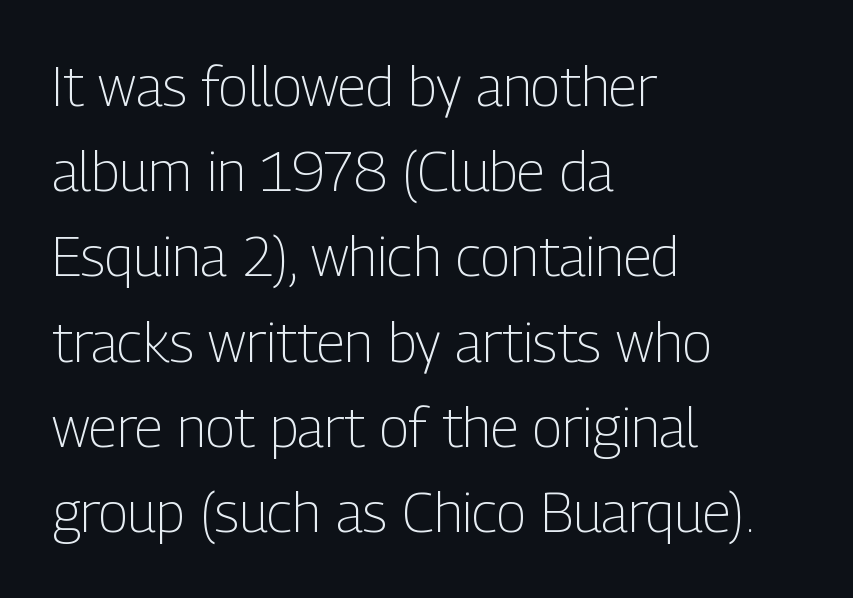
{"serif": "no", "italic": "no", "bold": "no", "weight": "light", "width": "condensed", "stroke_contrast": "low", "x_height": "medium", "monospaced": "no", "underline": "no", "align": "left", "line_spacing": "normal", "line_spacing_ratio": 1.55, "letter_spacing": "normal", "letter_spacing_em": 0.0, "glyph_px": 55}
